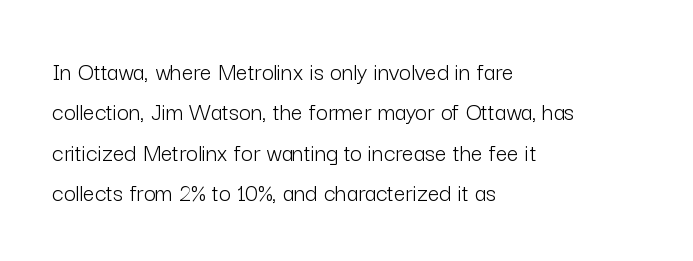
The image shows 26 px text type, upright; set left-aligned, normal line spacing (1.55x), normal letter spacing, not underlined.
